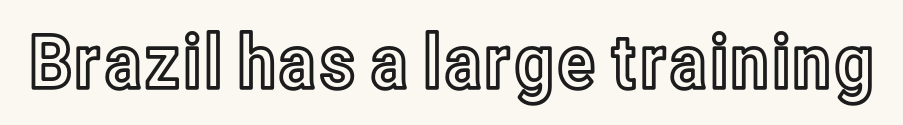
The image shows 75 px condensed type, upright; set normal letter spacing, not underlined; a medium x-height.
